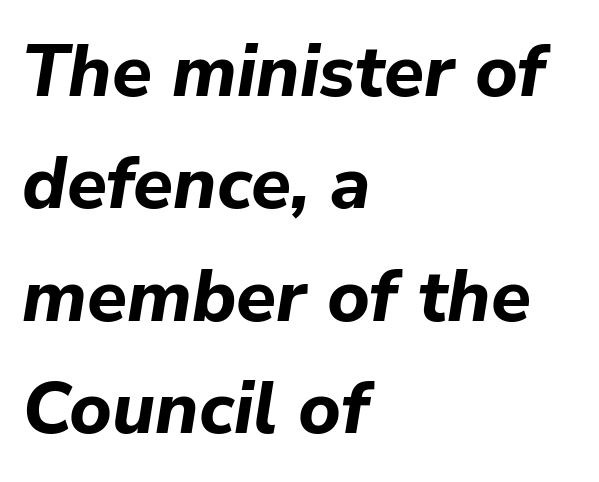
{"italic": "yes", "lean": "right", "slant_degrees": 9, "bold": "yes", "weight": "bold", "width": "normal", "stroke_contrast": "low", "x_height": "medium", "monospaced": "no", "underline": "no", "align": "left", "line_spacing": "normal", "line_spacing_ratio": 1.54, "letter_spacing": "normal", "letter_spacing_em": 0.0, "glyph_px": 73}
